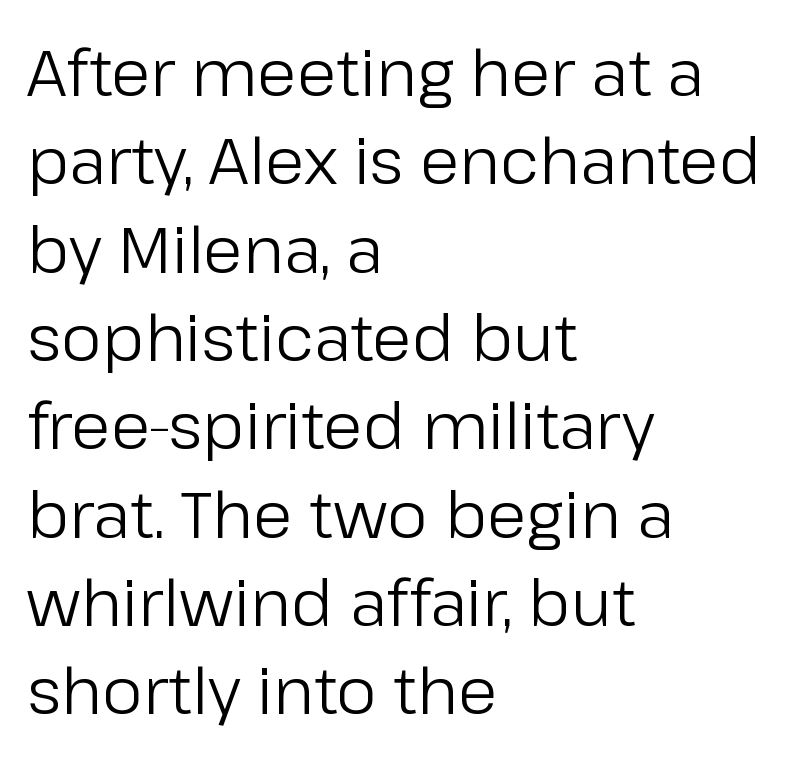
The image shows 64 px regular-weight sans-serif type, upright; set left-aligned, normal line spacing (1.38x), normal letter spacing, not underlined; low stroke contrast and a medium x-height.
